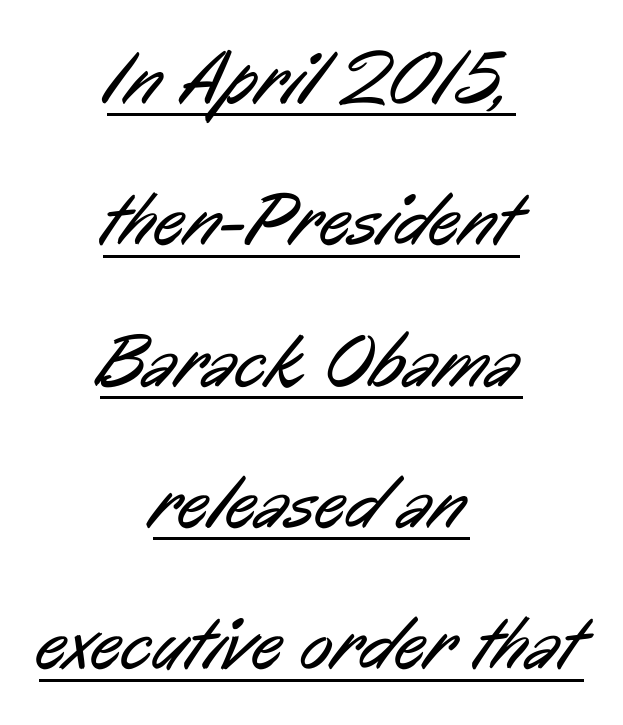
Q: Is the text bold? A: No.
Q: Is the typeface a serif or a sans-serif typeface? A: Sans-serif.
Q: Is the text underlined? A: Yes.
Q: How is the paragraph aligned? A: Centered.
Q: Is the spacing between letters normal or unusually wide? A: Normal.
Q: Width (condensed, normal, or wide)? A: Condensed.
Q: Stroke contrast? A: Low.
Q: x-height? A: Medium.
Q: Monospaced? A: No.
